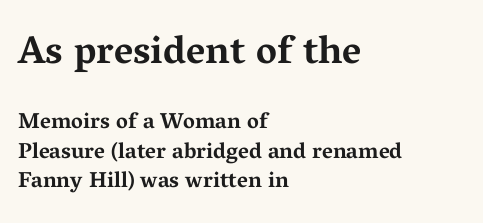
The passage shown is typeset with a serif family. The typesetter chose a ragged-right arrangement here. The passage shown is typed in a proportional face where columns would drift. What stands out about the letter spacing? Nothing — it is the standard amount. Only glyphs here, with clear space below each row. The emphasis by scale lands on block number one, above.
